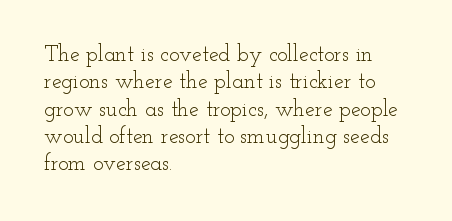
{"italic": "no", "bold": "no", "underline": "no", "align": "left", "line_spacing_ratio": 1.24, "letter_spacing": "normal", "letter_spacing_em": 0.0, "glyph_px": 22}
